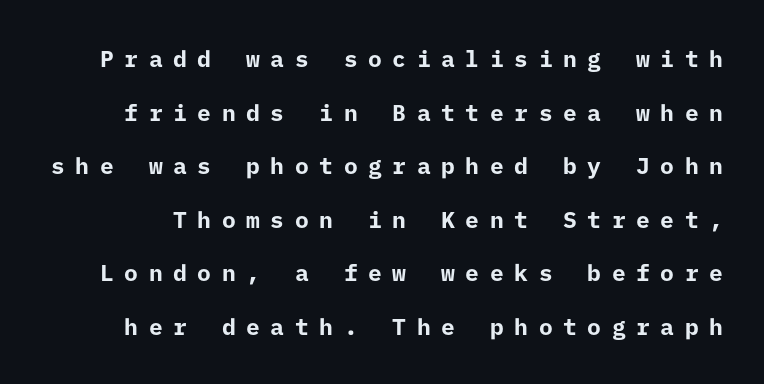
Leading: increased. You'd pick this weight for a headline — it's a proper bold. A bare baseline throughout the passage. Ascenders rise straight up at ninety degrees.
